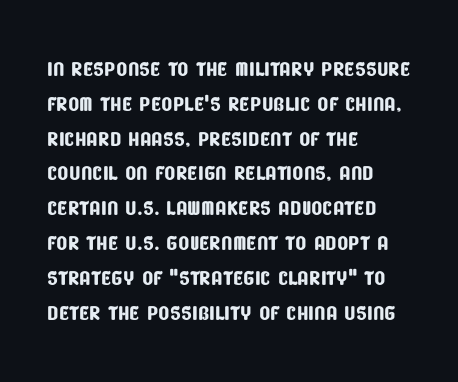
{"serif": "no", "width": "condensed", "stroke_contrast": "low", "x_height": "large", "monospaced": "no", "underline": "no", "align": "left", "line_spacing_ratio": 1.2, "letter_spacing": "normal", "letter_spacing_em": 0.0, "glyph_px": 29}
